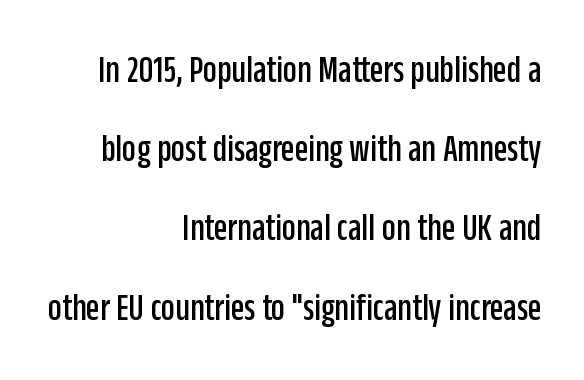
Tracking here is standard; glyphs follow each other at the usual distance. Note the varied advance widths — an 'i' is clearly narrower than an 'm'. Does the copy run flush right? Yes — the right margin is perfectly even. Rule under the text: the space is simply empty.
